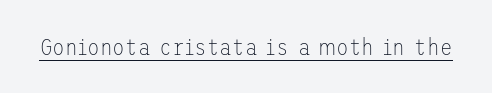
Students, observe the line beneath the letters — that is underlining. You can tell it's not italic because the verticals are truly vertical. Stems here are at most as thick as an everyday book face. Between one letter and the next there's only the usual sliver of space.
